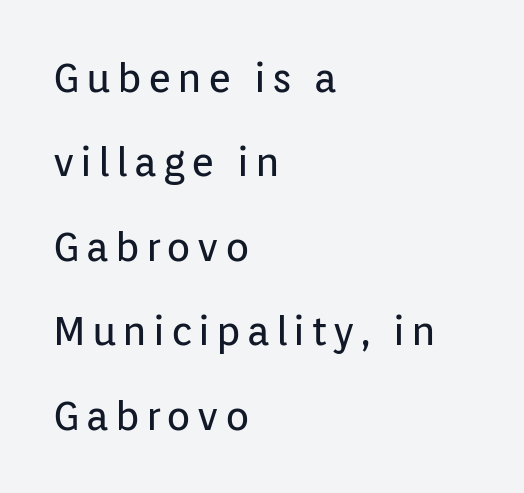
{"serif": "no", "italic": "no", "bold": "no", "weight": "regular", "width": "normal", "stroke_contrast": "low", "x_height": "medium", "monospaced": "no", "underline": "no", "align": "left", "line_spacing": "loose", "line_spacing_ratio": 2.11, "glyph_px": 40}
